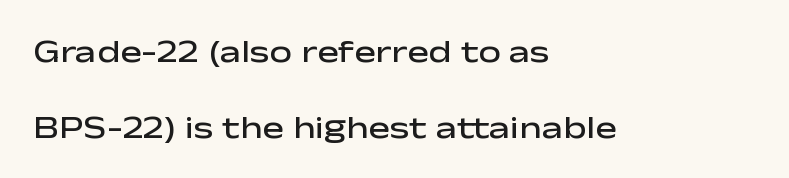
Look at the stroke-to-counter ratio: somewhat heavy, a semibold. Each word holds together tightly as a unit, with standard inter-letter gaps. The text was rendered using a sans face with plain stroke endings. Rule under the text: the space is simply empty. The lettering stays uniformly vertical, giving the passage a roman look.
